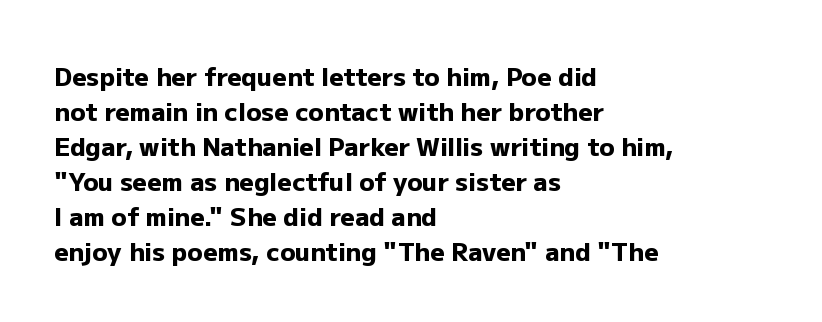
The image shows 25 px bold type, upright; set left-aligned, normal line spacing (1.4x), normal letter spacing, not underlined.
